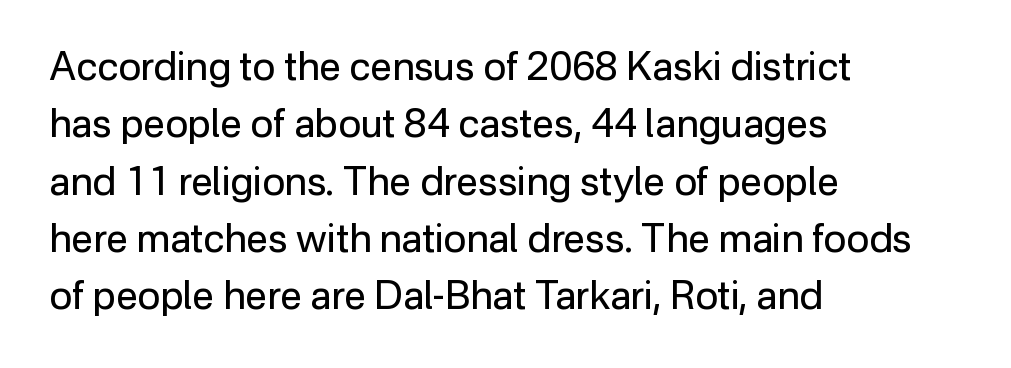
Q: Is the text bold? A: No.
Q: Is the text italic (slanted)? A: No, it is upright.
Q: Is the typeface a serif or a sans-serif typeface? A: Sans-serif.
Q: Is the text underlined? A: No.
Q: How is the paragraph aligned? A: Left-aligned.
Q: Is the spacing between letters normal or unusually wide? A: Normal.
Q: Is the spacing between lines tight, normal or loose? A: Normal.
Q: Width (condensed, normal, or wide)? A: Normal.
Q: Stroke contrast? A: Low.
Q: x-height? A: Medium.
Q: Monospaced? A: No.
